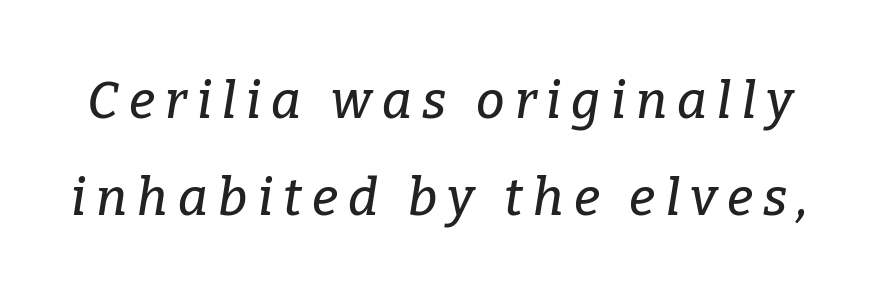
Q: Is the text italic (slanted)? A: Yes, it leans right by about 9 degrees.
Q: Is the typeface a serif or a sans-serif typeface? A: Serif.
Q: Is the text underlined? A: No.
Q: Is the spacing between letters normal or unusually wide? A: Unusually wide.
Q: Is the spacing between lines tight, normal or loose? A: Loose.
Q: Width (condensed, normal, or wide)? A: Normal.
Q: Stroke contrast? A: Low.
Q: x-height? A: Medium.
Q: Monospaced? A: No.
